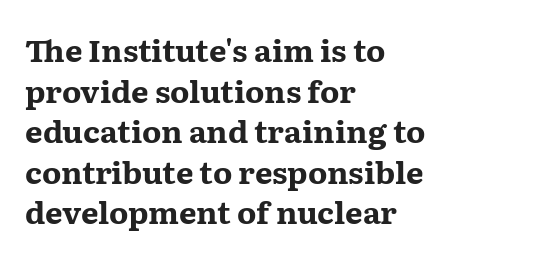
The image shows 31 px bold, wide serif type, upright; set left-aligned, normal line spacing (1.31x), normal letter spacing, not underlined; medium stroke contrast and a medium x-height.
